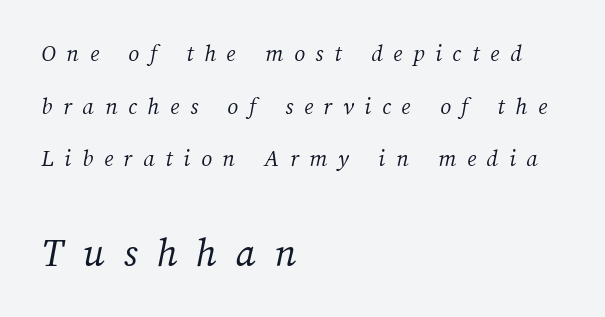
Q: Is the text bold? A: No.
Q: Is the text underlined? A: No.
Q: How is the paragraph aligned? A: Left-aligned.
Q: Is the spacing between letters normal or unusually wide? A: Unusually wide.
Q: Is the spacing between lines tight, normal or loose? A: Loose.
Q: Which block of text is set in a larger size, the first (top) or the second (bottom)? A: The second (bottom) one.
Q: Width (condensed, normal, or wide)? A: Normal.
Q: Stroke contrast? A: Medium.
Q: x-height? A: Medium.
Q: Monospaced? A: No.
